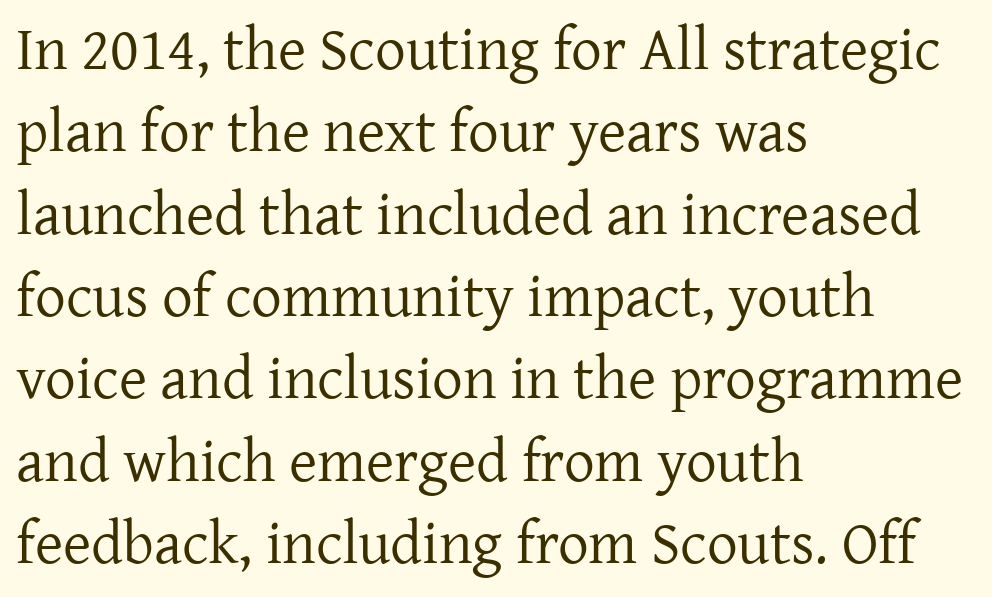
{"serif": "yes", "italic": "no", "bold": "no", "weight": "regular", "width": "normal", "stroke_contrast": "low", "x_height": "medium", "monospaced": "no", "underline": "no", "align": "left", "line_spacing": "normal", "line_spacing_ratio": 1.35, "letter_spacing": "normal", "letter_spacing_em": 0.0, "glyph_px": 61}
